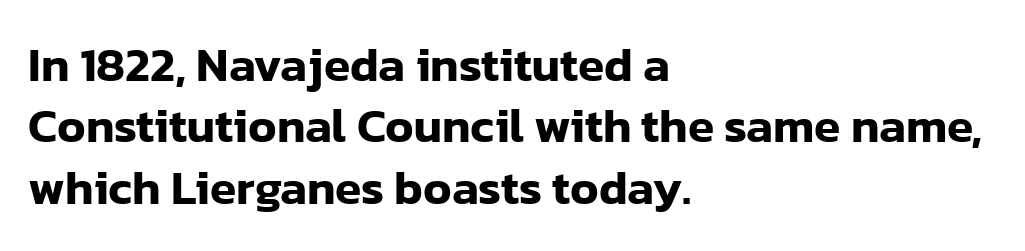
This sample uses a sans-serif face. Reading down the column, the eye jumps a familiar distance to each next line. Descender tails drop into unmarked territory. The horizontal fit of the characters is conventional and even. The paragraph has a hard left edge and a soft right edge.
